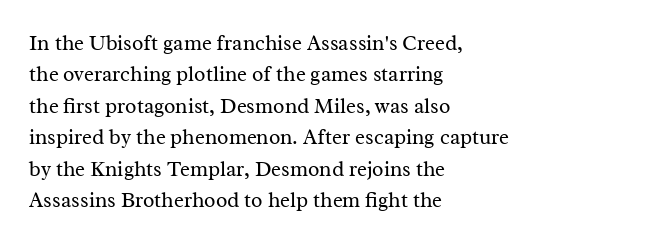
The image shows 21 px text type, upright; set left-aligned, normal line spacing (1.5x), normal letter spacing, not underlined.
